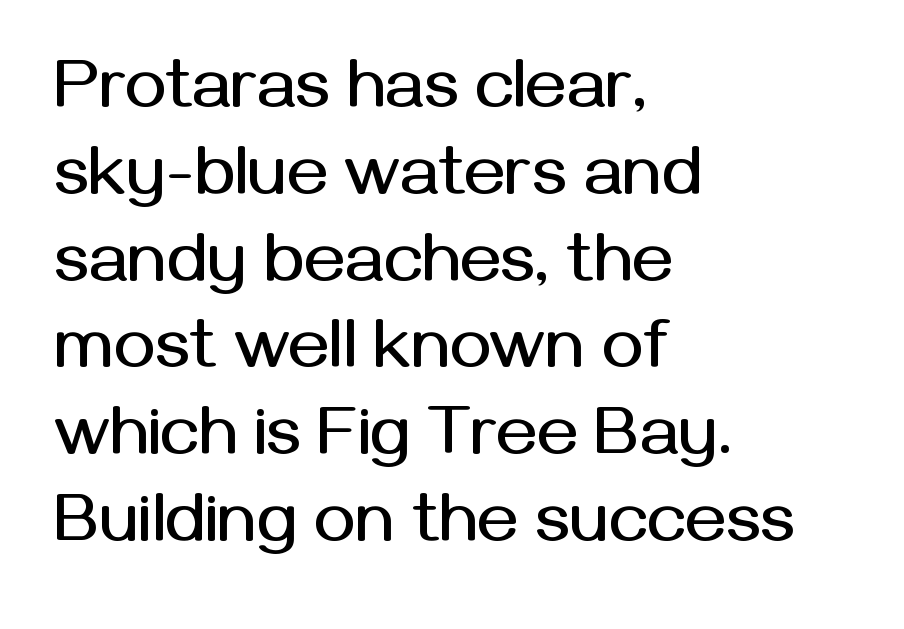
Q: Is the text italic (slanted)? A: No, it is upright.
Q: Is the typeface a serif or a sans-serif typeface? A: Sans-serif.
Q: Is the text underlined? A: No.
Q: How is the paragraph aligned? A: Left-aligned.
Q: Is the spacing between letters normal or unusually wide? A: Normal.
Q: Width (condensed, normal, or wide)? A: Normal.
Q: Stroke contrast? A: Medium.
Q: x-height? A: Medium.
Q: Monospaced? A: No.
